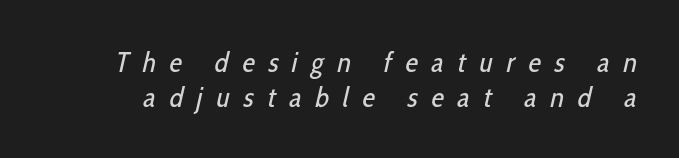
Is the type heavy? It reads as light-to-regular instead. Are there feet on the stems? There aren't — it's a sans. Descenders hang freely into open space. The rendering uses natural spacing where letterforms have individual widths. Tracking here is generous; glyphs stand well apart from one another.
